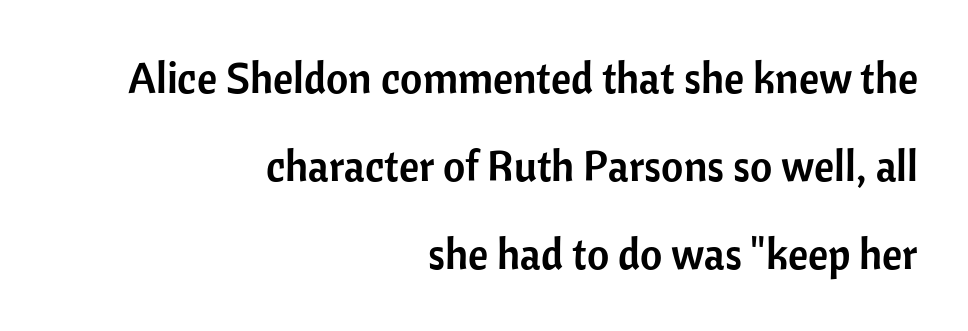
Widely set lines give the paragraph a tall, airy silhouette. Nobody drew a line under any word here. This sample has the flowing, uneven cadence of proportional lettering. This sample uses plain, unmodified letter spacing. Typeset ragged left — the right edge is the straight one.
